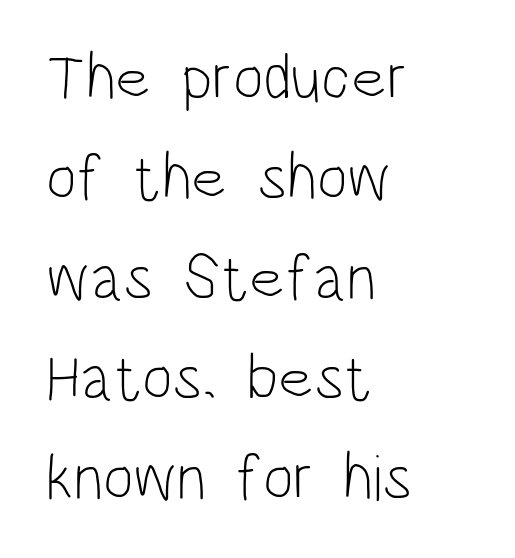
{"serif": "no", "italic": "no", "bold": "no", "weight": "light", "width": "condensed", "stroke_contrast": "low", "x_height": "large", "monospaced": "no", "underline": "no", "align": "left", "line_spacing": "normal", "line_spacing_ratio": 1.54, "letter_spacing": "normal", "letter_spacing_em": 0.0, "glyph_px": 65}
